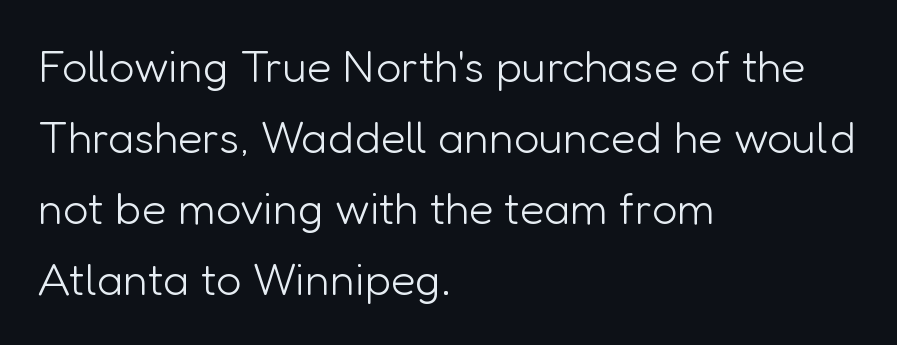
Q: Is the text bold? A: No.
Q: Is the text italic (slanted)? A: No, it is upright.
Q: Is the typeface a serif or a sans-serif typeface? A: Sans-serif.
Q: Is the text underlined? A: No.
Q: How is the paragraph aligned? A: Left-aligned.
Q: Is the spacing between letters normal or unusually wide? A: Normal.
Q: Is the spacing between lines tight, normal or loose? A: Normal.
Q: Width (condensed, normal, or wide)? A: Normal.
Q: Stroke contrast? A: Low.
Q: x-height? A: Medium.
Q: Monospaced? A: No.
